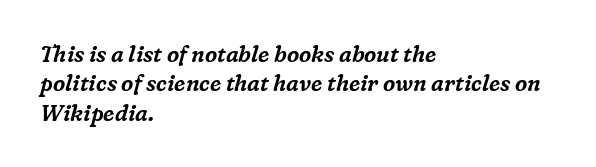
Italic: yes, the glyphs are oblique. One glance says typical: line gaps are just what's usual. The rendering keeps characters at their native spacing. The area under the type is left untouched. The ragged edge is on the right, which tells us the setting is flush left.
